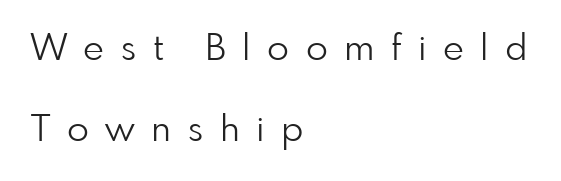
Q: Is the text bold? A: No.
Q: Is the text italic (slanted)? A: No, it is upright.
Q: Is the typeface a serif or a sans-serif typeface? A: Sans-serif.
Q: Is the text underlined? A: No.
Q: How is the paragraph aligned? A: Left-aligned.
Q: Is the spacing between letters normal or unusually wide? A: Unusually wide.
Q: Is the spacing between lines tight, normal or loose? A: Loose.
Q: Width (condensed, normal, or wide)? A: Normal.
Q: Stroke contrast? A: Low.
Q: x-height? A: Small.
Q: Monospaced? A: No.
